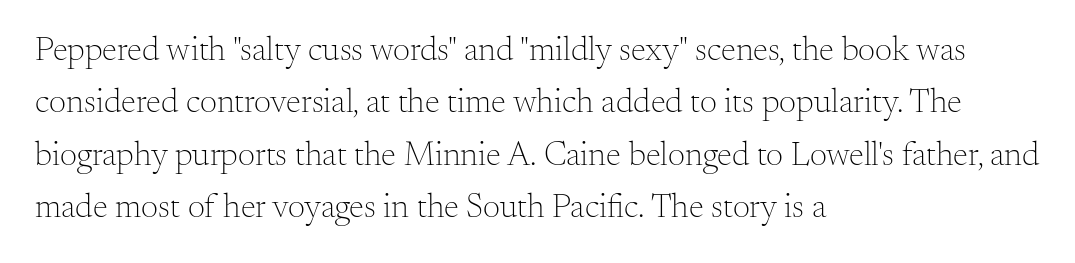
The image shows 34 px light serif type, upright; set left-aligned, normal line spacing (1.54x), normal letter spacing, not underlined; medium stroke contrast and a small x-height.
